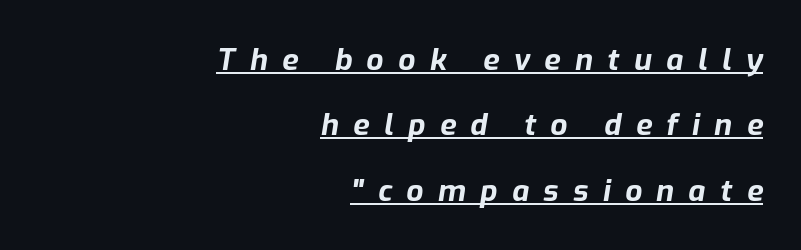
{"italic": "yes", "lean": "right", "slant_degrees": 9, "bold": "yes", "weight": "bold", "width": "normal", "stroke_contrast": "low", "x_height": "medium", "monospaced": "no", "underline": "yes", "align": "right", "line_spacing": "loose", "line_spacing_ratio": 2.18, "letter_spacing": "wide", "letter_spacing_em": 0.48, "glyph_px": 30}
